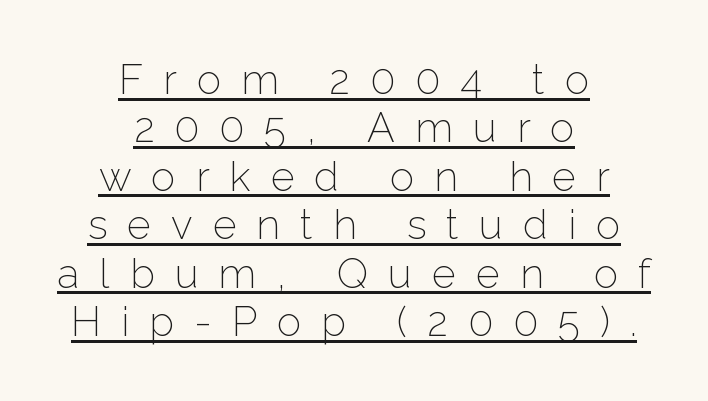
The image shows 41 px light sans-serif type, upright; set centered, line spacing 1.18x, unusually wide letter spacing (+0.49 em), underlined; low stroke contrast and a medium x-height.
